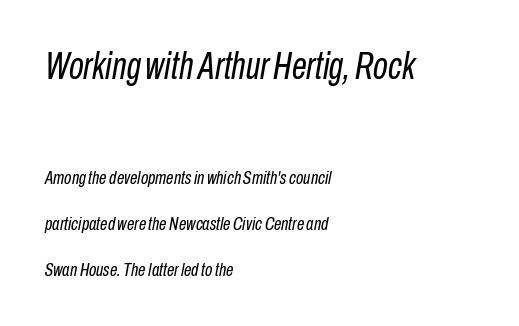
The image shows 38 px regular-weight, condensed type, italic (leaning right); set left-aligned, loose line spacing (2.42x), normal letter spacing, not underlined; the first (top) block is 2.0x larger; low stroke contrast and a medium x-height.
